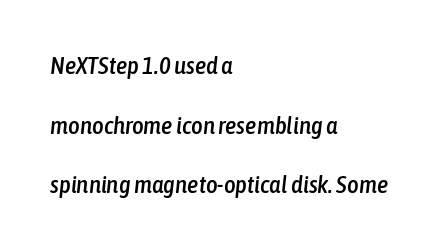
{"italic": "yes", "lean": "right", "slant_degrees": 6, "underline": "no", "align": "left", "line_spacing": "loose", "line_spacing_ratio": 2.39, "letter_spacing": "normal", "letter_spacing_em": 0.0, "glyph_px": 25}
